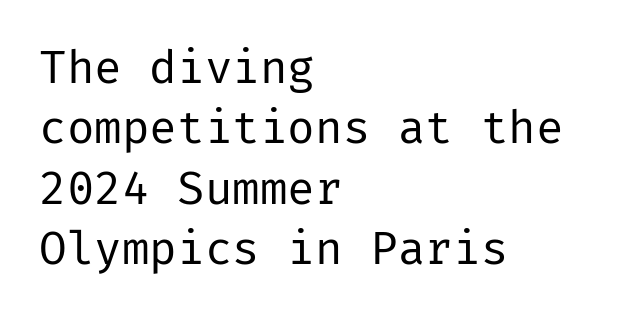
The image shows 46 px regular-weight sans-serif type, upright; set left-aligned, normal line spacing (1.31x), normal letter spacing, not underlined; low stroke contrast and a medium x-height.
